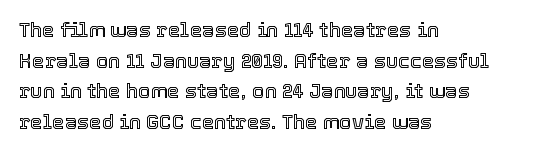
Q: Is the text italic (slanted)? A: No, it is upright.
Q: Is the text underlined? A: No.
Q: How is the paragraph aligned? A: Left-aligned.
Q: Is the spacing between letters normal or unusually wide? A: Normal.
Q: Is the spacing between lines tight, normal or loose? A: Normal.
